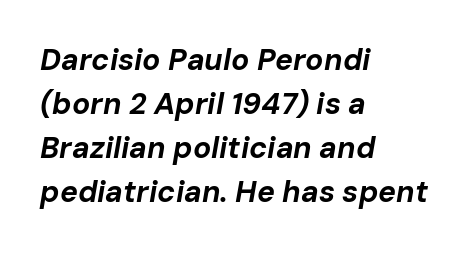
{"italic": "yes", "lean": "right", "slant_degrees": 10, "bold": "yes", "weight": "bold", "width": "normal", "stroke_contrast": "low", "x_height": "medium", "monospaced": "no", "underline": "no", "align": "left", "line_spacing": "normal", "line_spacing_ratio": 1.47, "letter_spacing": "normal", "letter_spacing_em": 0.0, "glyph_px": 30}
